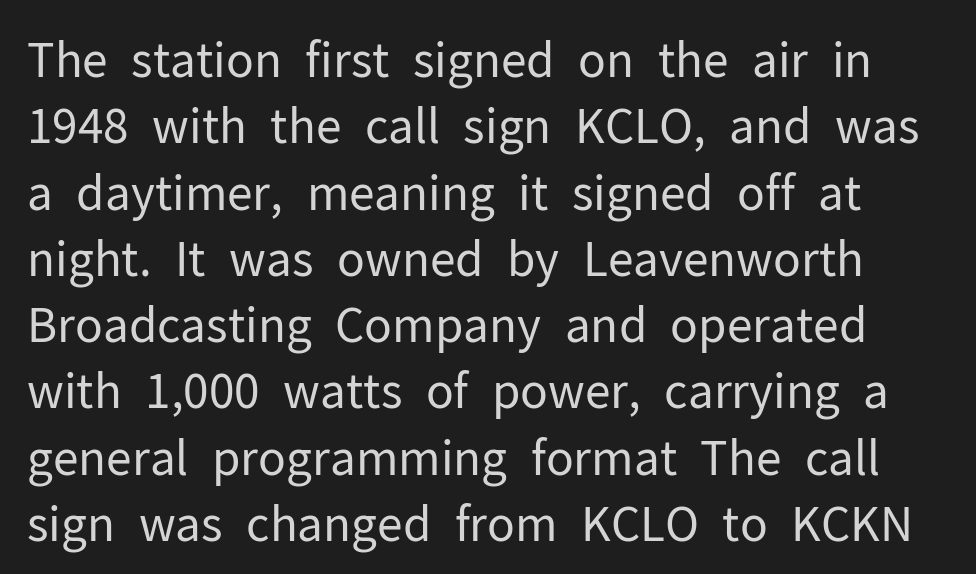
The typography opts for an upright posture over an oblique one. Look at the bottom of the vertical strokes: they stop flat, with no serifs. Baseline-to-baseline distance is the conventional proportion of letter height. Heaviness? Minimal to ordinary, like unemphasized prose.
